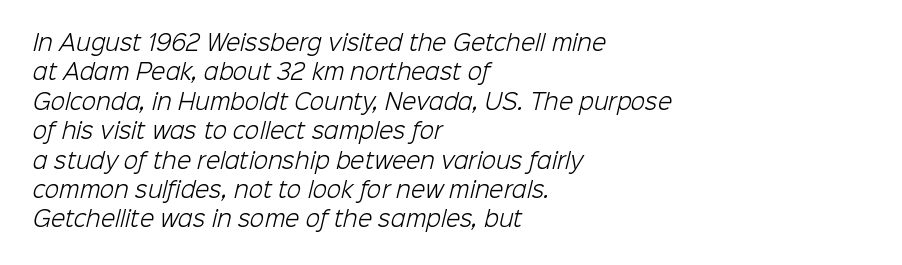
The image shows 21 px text type; set left-aligned, normal line spacing (1.4x), normal letter spacing, not underlined.
